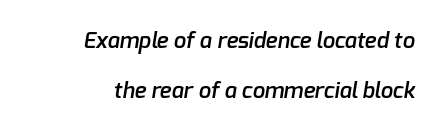
The image shows 22 px text type; set loose line spacing (2.29x), normal letter spacing, not underlined.
